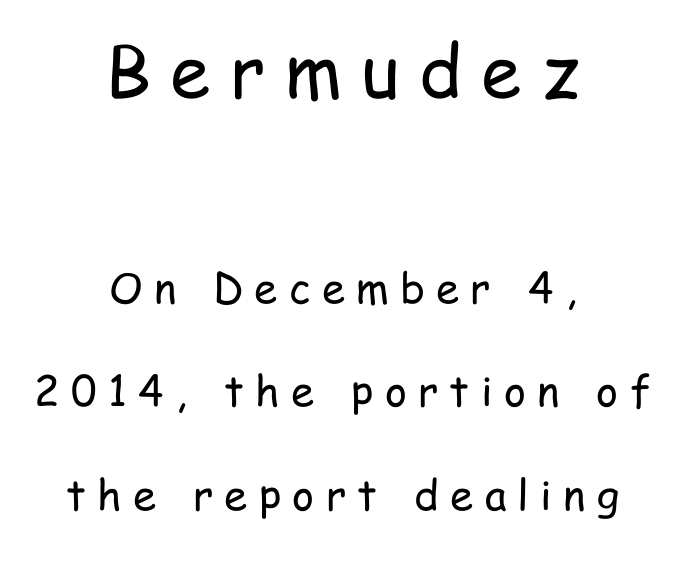
Each word looks stretched out because of the extra space between its letters. The lettering holds an erect, upright posture throughout. The upper block of text is set noticeably larger than the block beneath it. The words here are not underlined. Proportional: the letters do not fall into vertical columns. Visually the block forms a symmetrical silhouette, jagged on both flanks.
